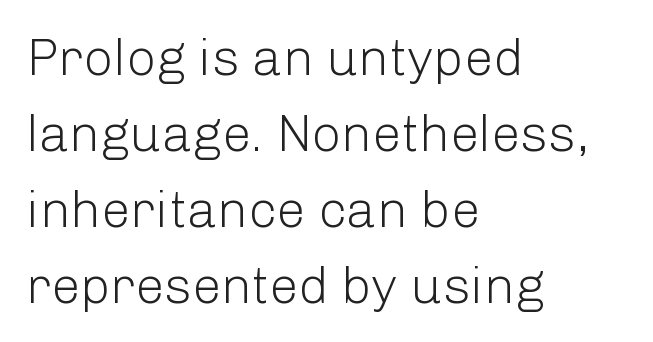
{"serif": "no", "italic": "no", "bold": "no", "weight": "light", "width": "normal", "stroke_contrast": "low", "x_height": "medium", "monospaced": "no", "underline": "no", "align": "left", "line_spacing": "normal", "line_spacing_ratio": 1.46, "letter_spacing": "normal", "letter_spacing_em": 0.0, "glyph_px": 52}
